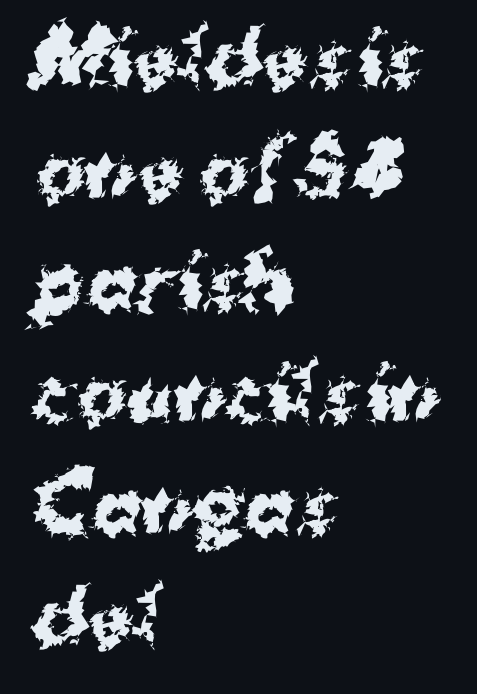
{"serif": "no", "bold": "yes", "weight": "bold", "width": "normal", "stroke_contrast": "medium", "x_height": "medium", "monospaced": "no", "underline": "no", "align": "left", "line_spacing": "normal", "line_spacing_ratio": 1.51, "letter_spacing": "normal", "letter_spacing_em": 0.0, "glyph_px": 74}
